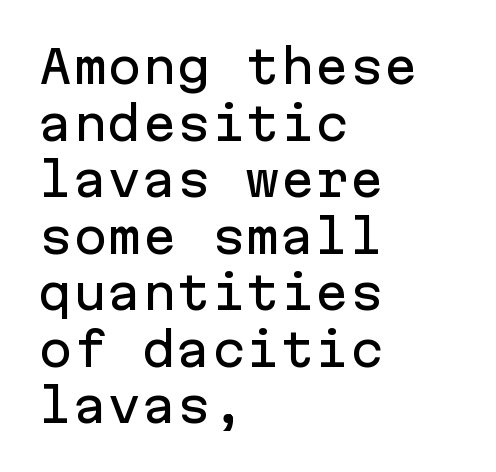
Q: Is the text italic (slanted)? A: No, it is upright.
Q: Is the typeface a serif or a sans-serif typeface? A: Sans-serif.
Q: Is the text underlined? A: No.
Q: How is the paragraph aligned? A: Left-aligned.
Q: Is the spacing between letters normal or unusually wide? A: Normal.
Q: Width (condensed, normal, or wide)? A: Normal.
Q: Stroke contrast? A: Low.
Q: x-height? A: Medium.
Q: Monospaced? A: Yes.
